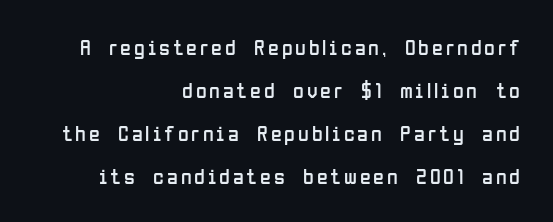
{"italic": "no", "bold": "no", "underline": "no", "align": "right", "line_spacing": "loose", "line_spacing_ratio": 1.95, "glyph_px": 22}
